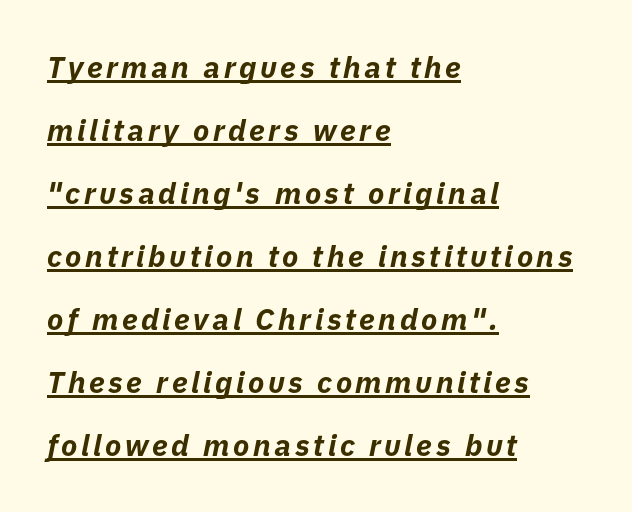
The letters advance in unequal steps, a hallmark of proportional type. A dark, heavy texture on the line: the type is bold. Decoration check: the copy is underlined. A student would call this left alignment; a typographer would say flush left, rag right. Baseline-to-baseline distance is far greater than the letter height. Style check: oblique.
